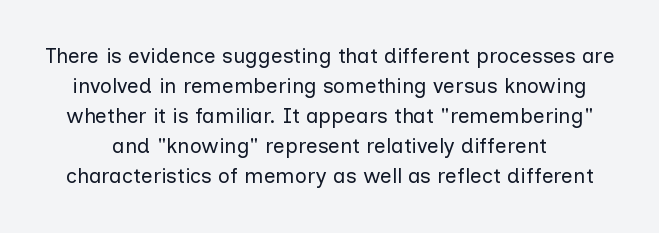
Q: Is the text bold? A: No.
Q: Is the text italic (slanted)? A: No, it is upright.
Q: Is the text underlined? A: No.
Q: Is the spacing between letters normal or unusually wide? A: Normal.
Q: Is the spacing between lines tight, normal or loose? A: Normal.
